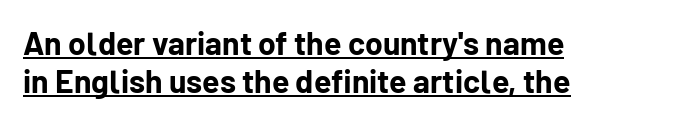
{"serif": "no", "italic": "no", "bold": "yes", "weight": "bold", "width": "normal", "stroke_contrast": "low", "x_height": "medium", "monospaced": "no", "underline": "yes", "align": "left", "line_spacing_ratio": 1.19, "letter_spacing": "normal", "letter_spacing_em": 0.0, "glyph_px": 32}
